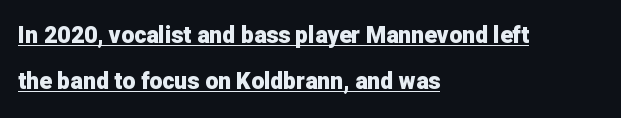
The image shows 23 px bold type, upright; set left-aligned, loose line spacing (2.02x), normal letter spacing, underlined.
